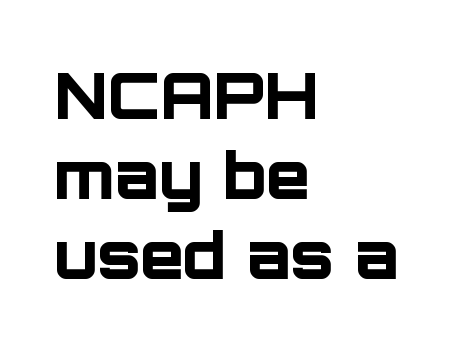
{"serif": "no", "italic": "no", "bold": "yes", "weight": "bold", "width": "normal", "stroke_contrast": "low", "x_height": "large", "monospaced": "no", "underline": "no", "align": "left", "line_spacing": "normal", "line_spacing_ratio": 1.25, "letter_spacing": "normal", "letter_spacing_em": 0.0, "glyph_px": 64}
